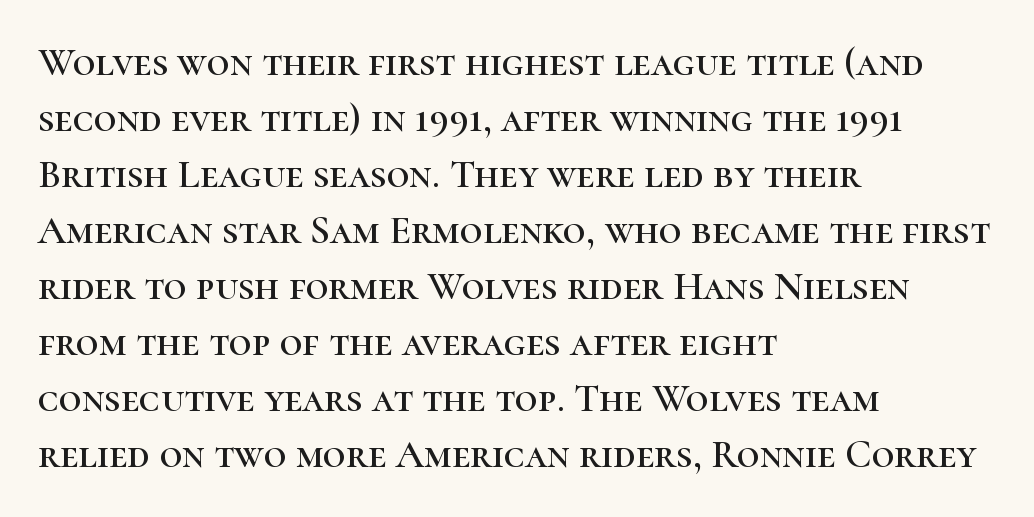
The image shows 40 px serif type, upright; set left-aligned, normal line spacing (1.4x), normal letter spacing, not underlined; high stroke contrast and a medium x-height.
